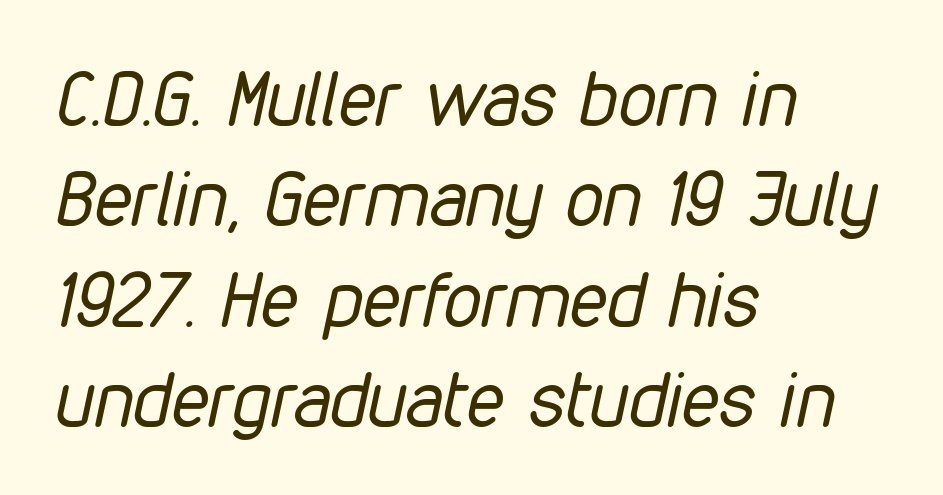
Q: Is the text bold? A: No.
Q: Is the text italic (slanted)? A: Yes, it leans right by about 12 degrees.
Q: Is the text underlined? A: No.
Q: How is the paragraph aligned? A: Left-aligned.
Q: Is the spacing between letters normal or unusually wide? A: Normal.
Q: Is the spacing between lines tight, normal or loose? A: Normal.
Q: Width (condensed, normal, or wide)? A: Condensed.
Q: Stroke contrast? A: Low.
Q: x-height? A: Medium.
Q: Monospaced? A: No.
